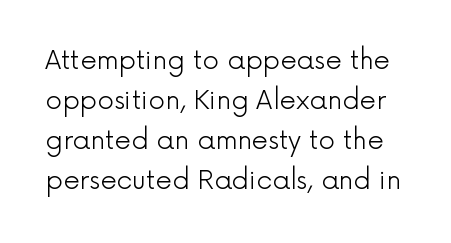
The image shows 26 px text type, upright; set normal line spacing (1.54x), normal letter spacing, not underlined.
